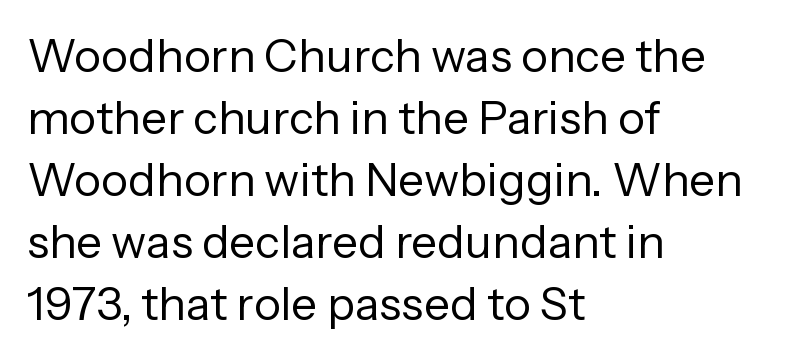
The typesetting does not lean heavy: it is not bold. Varying glyph widths throughout — classic text-font behaviour. You could call the tracking neutral — neither tight nor loose. The letters stand straight up with perfectly vertical stems. No word sits above an underline.
